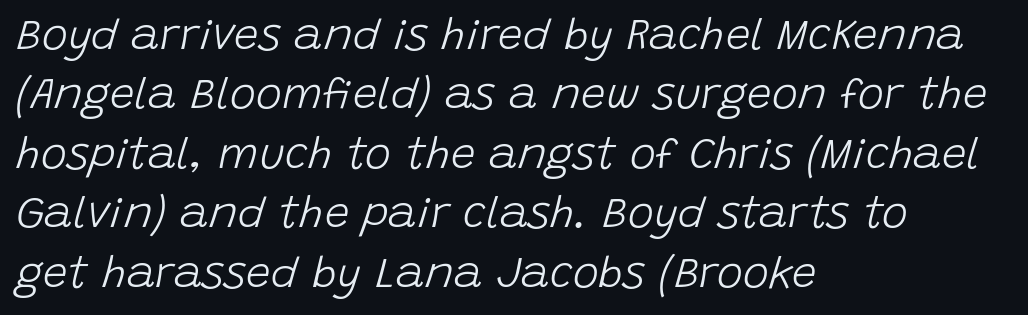
{"italic": "yes", "lean": "right", "slant_degrees": 15, "bold": "no", "weight": "light", "width": "normal", "stroke_contrast": "low", "x_height": "large", "monospaced": "no", "underline": "no", "align": "left", "line_spacing": "normal", "line_spacing_ratio": 1.35, "letter_spacing": "normal", "letter_spacing_em": 0.0, "glyph_px": 44}
